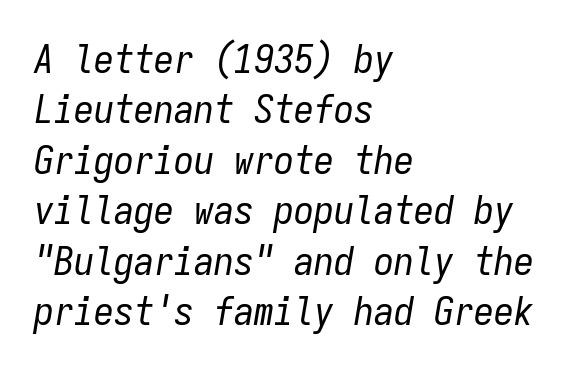
Q: Is the text bold? A: No.
Q: Is the text italic (slanted)? A: Yes, it leans right by about 9 degrees.
Q: Is the text underlined? A: No.
Q: How is the paragraph aligned? A: Left-aligned.
Q: Is the spacing between letters normal or unusually wide? A: Normal.
Q: Is the spacing between lines tight, normal or loose? A: Normal.
Q: Width (condensed, normal, or wide)? A: Condensed.
Q: Stroke contrast? A: Low.
Q: x-height? A: Medium.
Q: Monospaced? A: Yes.
